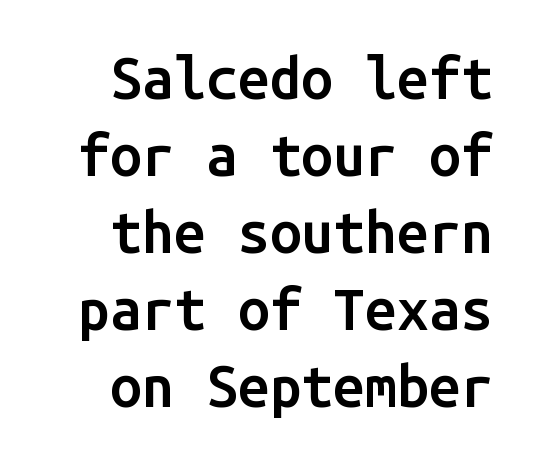
{"serif": "no", "italic": "no", "bold": "semi", "weight": "semibold", "width": "normal", "stroke_contrast": "low", "x_height": "medium", "monospaced": "yes", "underline": "no", "line_spacing": "normal", "line_spacing_ratio": 1.35, "letter_spacing": "normal", "letter_spacing_em": 0.0, "glyph_px": 57}
